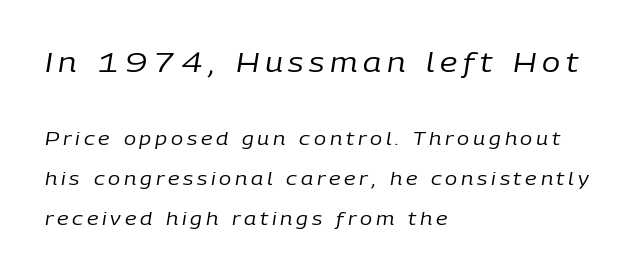
Here the glyphs are tracked loosely, breaking word shapes into spaced letters. Line starts are locked; line ends wander. The designer gave the opening block more size than the closing block. The line-height multiplier appears high, well above default.
